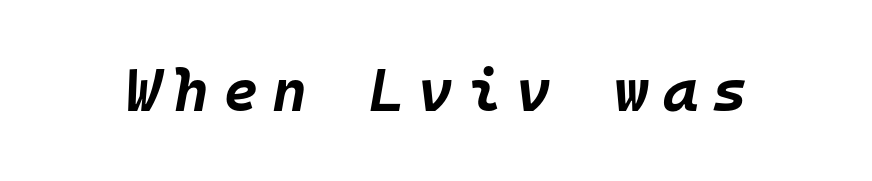
Q: Is the text bold? A: Yes.
Q: Is the text italic (slanted)? A: Yes, it leans right by about 10 degrees.
Q: Is the text underlined? A: No.
Q: Is the spacing between letters normal or unusually wide? A: Unusually wide.
Q: Width (condensed, normal, or wide)? A: Normal.
Q: Stroke contrast? A: Low.
Q: x-height? A: Large.
Q: Monospaced? A: Yes.
